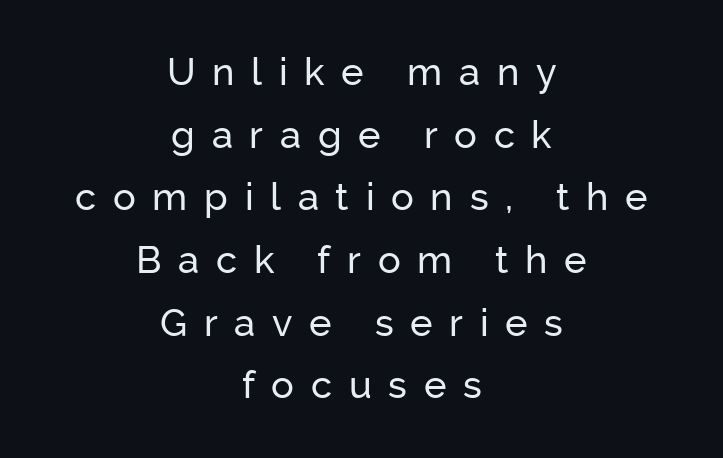
Q: Is the text italic (slanted)? A: No, it is upright.
Q: Is the typeface a serif or a sans-serif typeface? A: Sans-serif.
Q: Is the text underlined? A: No.
Q: How is the paragraph aligned? A: Centered.
Q: Is the spacing between letters normal or unusually wide? A: Unusually wide.
Q: Is the spacing between lines tight, normal or loose? A: Normal.
Q: Width (condensed, normal, or wide)? A: Normal.
Q: Stroke contrast? A: Low.
Q: x-height? A: Medium.
Q: Monospaced? A: No.
